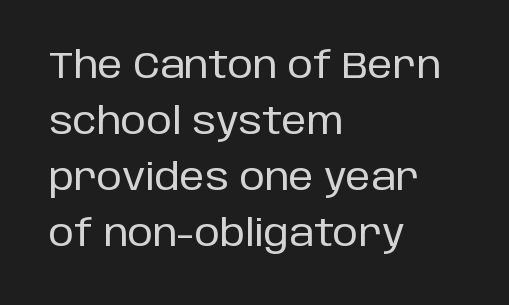
The image shows 36 px sans-serif type, upright; set left-aligned, normal line spacing (1.56x), normal letter spacing, not underlined; low stroke contrast and a large x-height.
